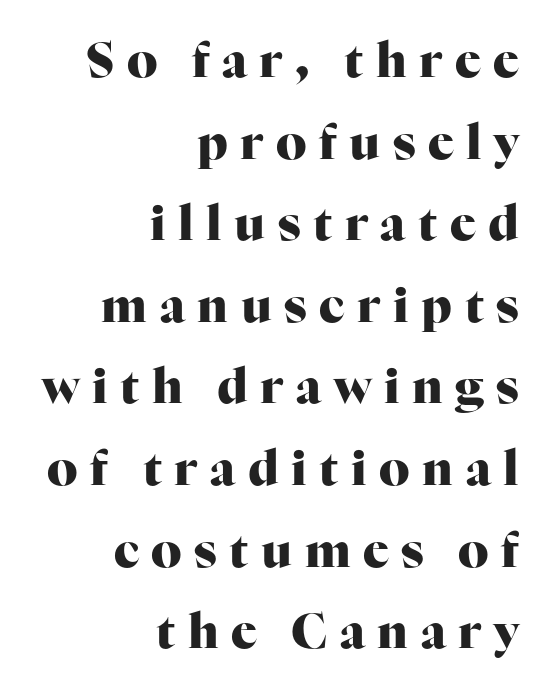
The image shows 48 px heavy serif type, upright; set right-aligned, normal line spacing (1.7x), unusually wide letter spacing (+0.26 em), not underlined; high stroke contrast and a medium x-height.
